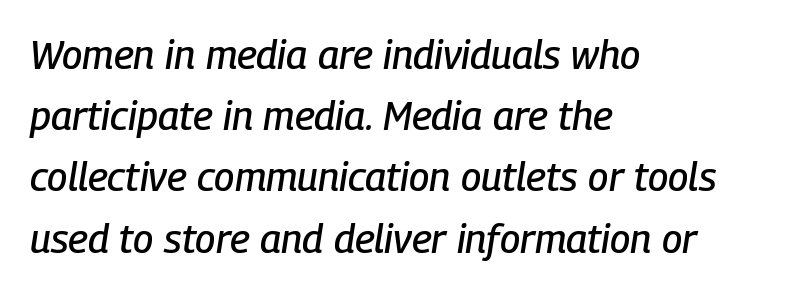
This sample keeps an unexceptional amount of space between lines. The setting favours the left margin, as ordinary paragraphs usually do. The strip under each line holds only bare page. The axis of the letterforms is tilted away from vertical. Characters follow at the spacing the type designer built in.
